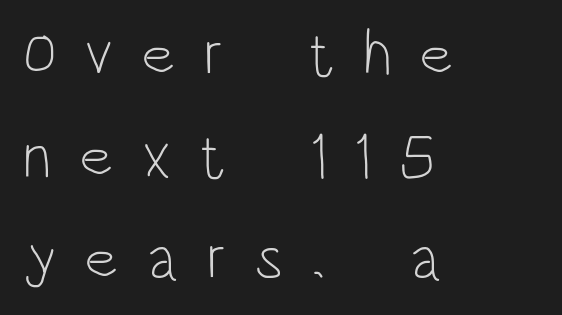
Q: Is the text bold? A: No.
Q: Is the text italic (slanted)? A: No, it is upright.
Q: Is the typeface a serif or a sans-serif typeface? A: Sans-serif.
Q: Is the text underlined? A: No.
Q: How is the paragraph aligned? A: Left-aligned.
Q: Is the spacing between letters normal or unusually wide? A: Unusually wide.
Q: Is the spacing between lines tight, normal or loose? A: Normal.
Q: Width (condensed, normal, or wide)? A: Condensed.
Q: Stroke contrast? A: Low.
Q: x-height? A: Large.
Q: Monospaced? A: No.
